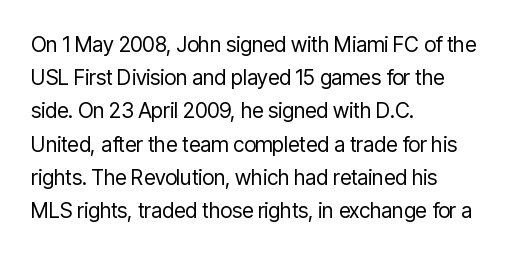
Q: Is the text bold? A: No.
Q: Is the text italic (slanted)? A: No, it is upright.
Q: Is the text underlined? A: No.
Q: How is the paragraph aligned? A: Left-aligned.
Q: Is the spacing between letters normal or unusually wide? A: Normal.
Q: Is the spacing between lines tight, normal or loose? A: Normal.
